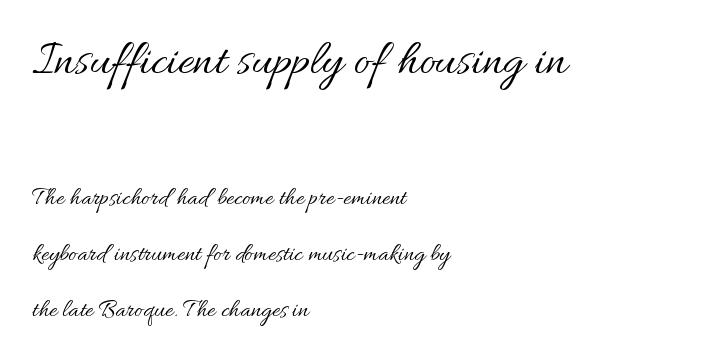
Students, note that the glyphs here touch the page at normal intervals. The block of text is sparse from top to bottom, with ample space between rows. Letters have the restrained weight of plain body copy at most. The setting favours the left margin, as ordinary paragraphs usually do.
